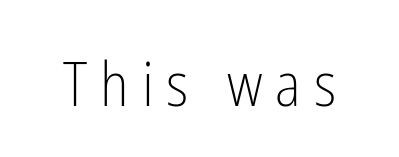
{"serif": "no", "italic": "no", "bold": "no", "weight": "light", "width": "condensed", "stroke_contrast": "low", "x_height": "medium", "monospaced": "no", "underline": "no", "letter_spacing": "wide", "letter_spacing_em": 0.21, "glyph_px": 61}
